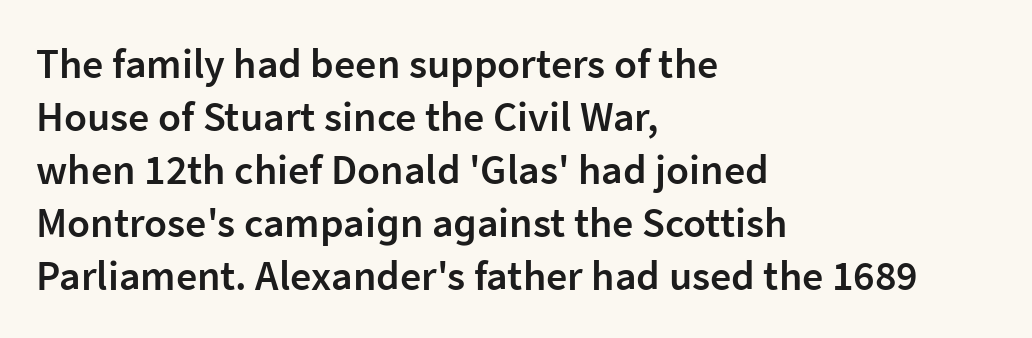
Q: Is the text bold? A: Semi-bold.
Q: Is the text italic (slanted)? A: No, it is upright.
Q: Is the typeface a serif or a sans-serif typeface? A: Sans-serif.
Q: Is the text underlined? A: No.
Q: How is the paragraph aligned? A: Left-aligned.
Q: Is the spacing between letters normal or unusually wide? A: Normal.
Q: Is the spacing between lines tight, normal or loose? A: Normal.
Q: Width (condensed, normal, or wide)? A: Normal.
Q: Stroke contrast? A: Low.
Q: x-height? A: Medium.
Q: Monospaced? A: No.
